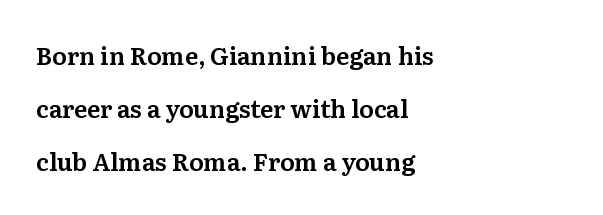
The image shows 24 px text type, upright; set left-aligned, loose line spacing (2.2x), normal letter spacing, not underlined.
